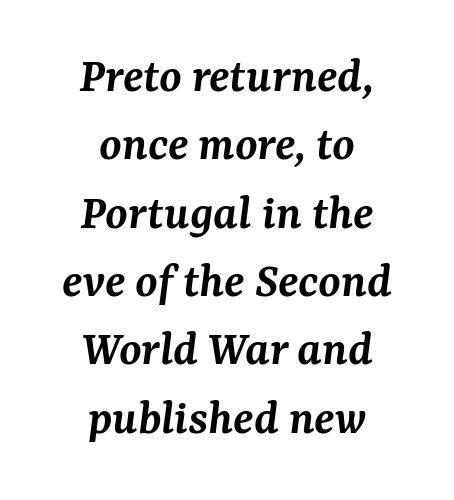
Q: Is the text bold? A: Semi-bold.
Q: Is the text italic (slanted)? A: Yes, it leans right by about 7 degrees.
Q: Is the typeface a serif or a sans-serif typeface? A: Serif.
Q: Is the text underlined? A: No.
Q: How is the paragraph aligned? A: Centered.
Q: Is the spacing between letters normal or unusually wide? A: Normal.
Q: Is the spacing between lines tight, normal or loose? A: Normal.
Q: Width (condensed, normal, or wide)? A: Normal.
Q: Stroke contrast? A: Medium.
Q: x-height? A: Medium.
Q: Monospaced? A: No.
